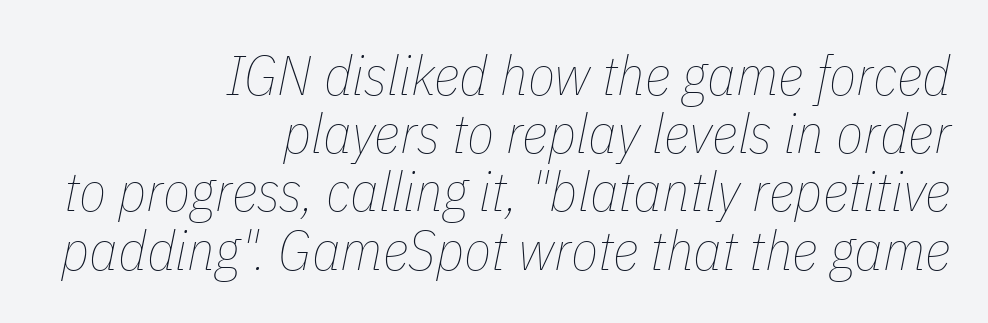
Is this a fixed-width face? No — the glyphs have proportional, varying widths. What stands out about the letter spacing? Nothing — it is the standard amount. The foot of each line stays bare and open. The strokes carry an ordinary text weight at most. The passage is arranged like a letterhead date or caption credit — flush right. A typesetter would call this leading minimal, almost set solid.
